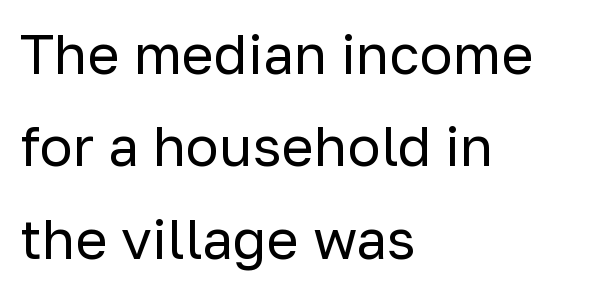
{"serif": "no", "italic": "no", "bold": "no", "weight": "regular", "width": "normal", "stroke_contrast": "low", "x_height": "medium", "monospaced": "no", "underline": "no", "align": "left", "line_spacing": "normal", "line_spacing_ratio": 1.68, "letter_spacing": "normal", "letter_spacing_em": 0.0, "glyph_px": 55}
